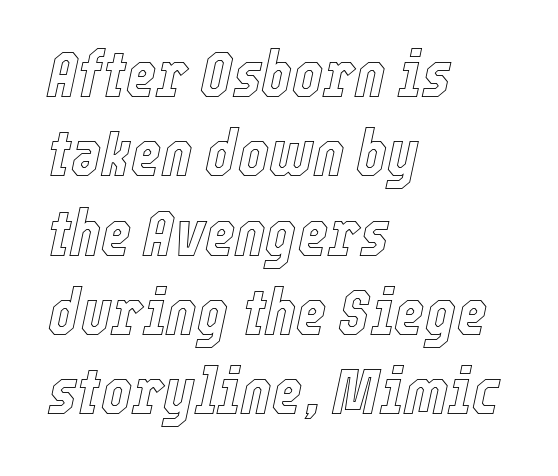
{"italic": "yes", "lean": "right", "slant_degrees": 12, "width": "condensed", "x_height": "medium", "monospaced": "no", "underline": "no", "align": "left", "line_spacing_ratio": 1.22, "letter_spacing": "normal", "letter_spacing_em": 0.0, "glyph_px": 65}
